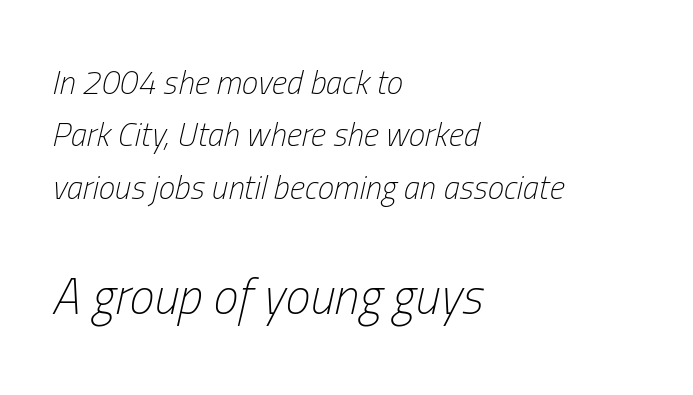
{"italic": "yes", "lean": "right", "slant_degrees": 13, "bold": "no", "weight": "light", "width": "condensed", "stroke_contrast": "low", "x_height": "medium", "monospaced": "no", "underline": "no", "align": "left", "line_spacing": "normal", "line_spacing_ratio": 1.59, "letter_spacing": "normal", "letter_spacing_em": 0.0, "larger_block": "second", "size_ratio": 1.52, "glyph_px": 50}
